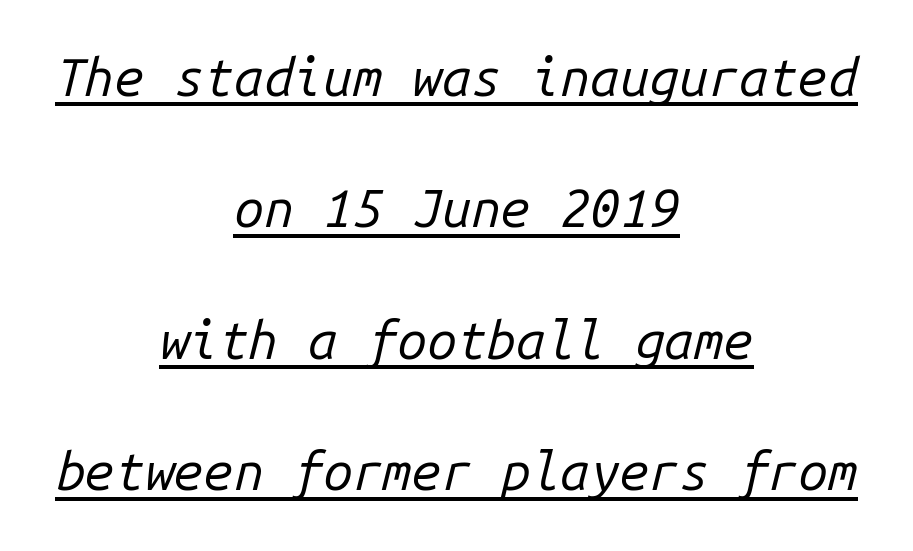
Q: Is the text bold? A: No.
Q: Is the text italic (slanted)? A: Yes, it leans right by about 14 degrees.
Q: Is the text underlined? A: Yes.
Q: How is the paragraph aligned? A: Centered.
Q: Is the spacing between letters normal or unusually wide? A: Normal.
Q: Is the spacing between lines tight, normal or loose? A: Loose.
Q: Width (condensed, normal, or wide)? A: Normal.
Q: Stroke contrast? A: Low.
Q: x-height? A: Medium.
Q: Monospaced? A: Yes.
